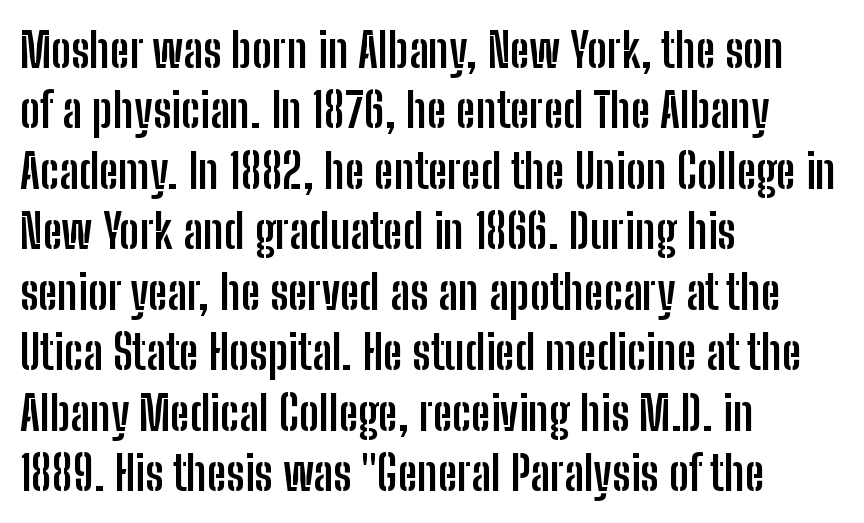
Q: Is the text bold? A: Yes.
Q: Is the text italic (slanted)? A: No, it is upright.
Q: Is the typeface a serif or a sans-serif typeface? A: Sans-serif.
Q: Is the text underlined? A: No.
Q: How is the paragraph aligned? A: Left-aligned.
Q: Is the spacing between letters normal or unusually wide? A: Normal.
Q: Is the spacing between lines tight, normal or loose? A: Normal.
Q: Width (condensed, normal, or wide)? A: Condensed.
Q: Stroke contrast? A: Low.
Q: x-height? A: Medium.
Q: Monospaced? A: No.
